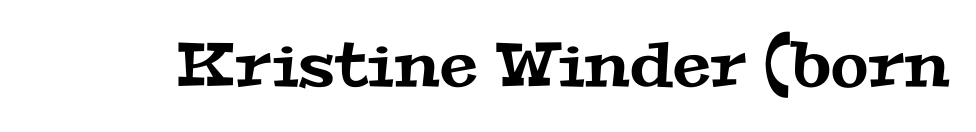
The image shows 61 px wide serif type; set normal letter spacing, not underlined; medium stroke contrast and a medium x-height.
